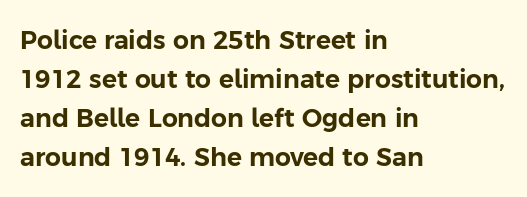
{"italic": "no", "underline": "no", "align": "left", "line_spacing": "normal", "line_spacing_ratio": 1.56, "letter_spacing": "normal", "letter_spacing_em": 0.0, "glyph_px": 25}
